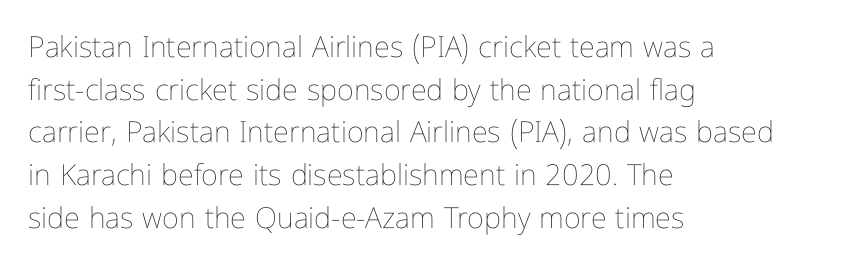
Q: Is the text bold? A: No.
Q: Is the text italic (slanted)? A: No, it is upright.
Q: Is the text underlined? A: No.
Q: How is the paragraph aligned? A: Left-aligned.
Q: Is the spacing between letters normal or unusually wide? A: Normal.
Q: Is the spacing between lines tight, normal or loose? A: Normal.
Q: Width (condensed, normal, or wide)? A: Condensed.
Q: Stroke contrast? A: Low.
Q: x-height? A: Medium.
Q: Monospaced? A: No.
